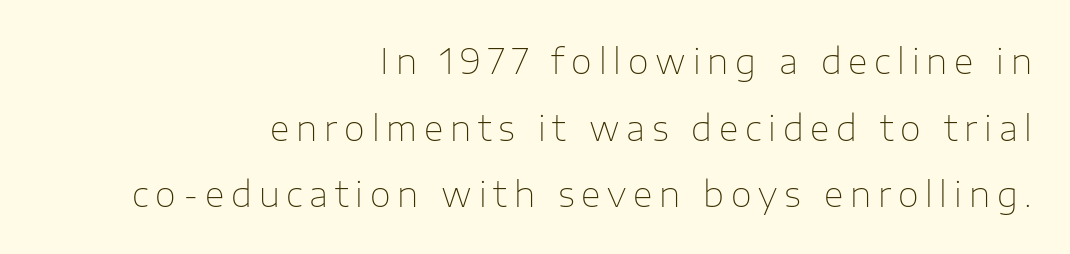
{"serif": "no", "italic": "no", "bold": "no", "weight": "thin", "width": "normal", "stroke_contrast": "low", "x_height": "medium", "monospaced": "no", "underline": "no", "align": "right", "line_spacing": "loose", "line_spacing_ratio": 1.96, "letter_spacing": "wide", "letter_spacing_em": 0.2, "glyph_px": 34}
